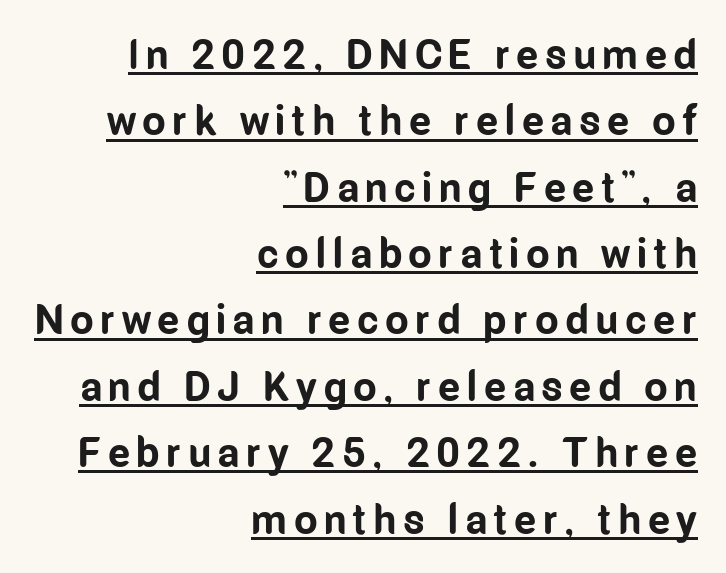
The image shows 42 px bold, condensed sans-serif type, upright; set right-aligned, normal line spacing (1.58x), underlined; low stroke contrast and a medium x-height.
